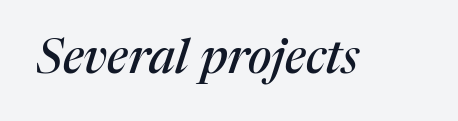
The image shows 48 px serif type, italic (leaning right); set normal letter spacing, not underlined; medium stroke contrast and a medium x-height.
